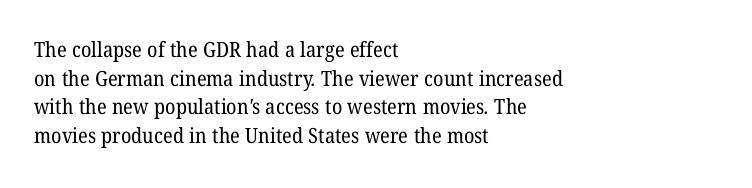
Q: Is the text bold? A: No.
Q: Is the text underlined? A: No.
Q: How is the paragraph aligned? A: Left-aligned.
Q: Is the spacing between letters normal or unusually wide? A: Normal.
Q: Is the spacing between lines tight, normal or loose? A: Normal.
